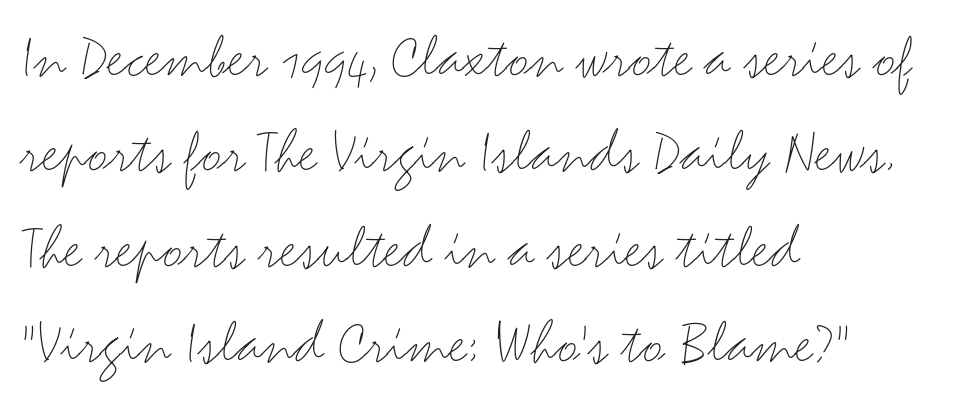
{"serif": "no", "bold": "no", "weight": "light", "width": "wide", "stroke_contrast": "medium", "x_height": "small", "monospaced": "no", "underline": "no", "align": "left", "line_spacing": "normal", "line_spacing_ratio": 1.49, "letter_spacing": "normal", "letter_spacing_em": 0.0, "glyph_px": 64}
